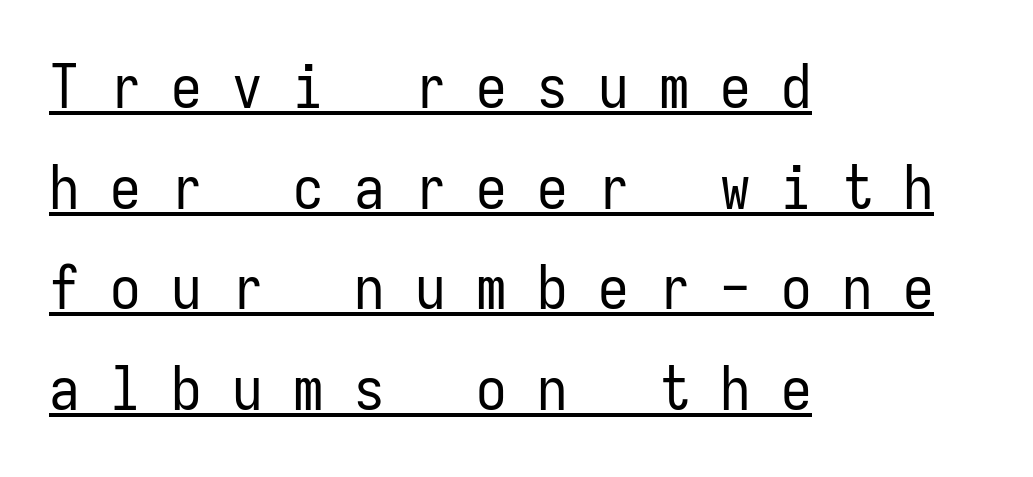
{"serif": "no", "italic": "no", "bold": "no", "weight": "regular", "width": "condensed", "stroke_contrast": "low", "x_height": "medium", "monospaced": "yes", "underline": "yes", "align": "left", "line_spacing": "normal", "line_spacing_ratio": 1.65, "letter_spacing": "wide", "letter_spacing_em": 0.5, "glyph_px": 61}
